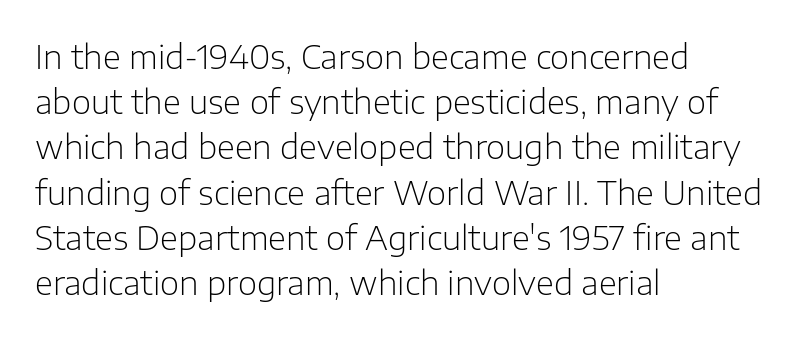
Q: Is the text bold? A: No.
Q: Is the text italic (slanted)? A: No, it is upright.
Q: Is the typeface a serif or a sans-serif typeface? A: Sans-serif.
Q: Is the text underlined? A: No.
Q: How is the paragraph aligned? A: Left-aligned.
Q: Is the spacing between letters normal or unusually wide? A: Normal.
Q: Is the spacing between lines tight, normal or loose? A: Normal.
Q: Width (condensed, normal, or wide)? A: Normal.
Q: Stroke contrast? A: Low.
Q: x-height? A: Medium.
Q: Monospaced? A: No.
